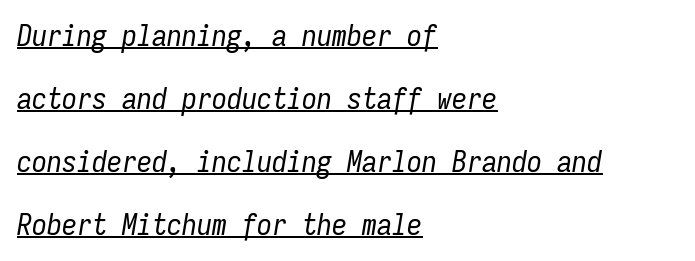
The image shows 30 px regular-weight, condensed type, italic (leaning right), monospaced; set left-aligned, loose line spacing (2.1x), normal letter spacing, underlined; low stroke contrast and a medium x-height.
